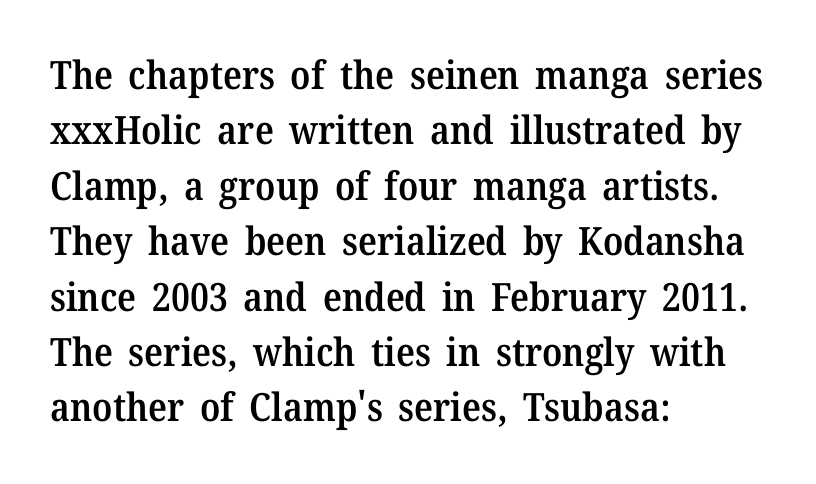
Q: Is the text bold? A: Semi-bold.
Q: Is the text italic (slanted)? A: No, it is upright.
Q: Is the typeface a serif or a sans-serif typeface? A: Serif.
Q: Is the text underlined? A: No.
Q: How is the paragraph aligned? A: Left-aligned.
Q: Is the spacing between letters normal or unusually wide? A: Normal.
Q: Is the spacing between lines tight, normal or loose? A: Normal.
Q: Width (condensed, normal, or wide)? A: Normal.
Q: Stroke contrast? A: Medium.
Q: x-height? A: Medium.
Q: Monospaced? A: No.
